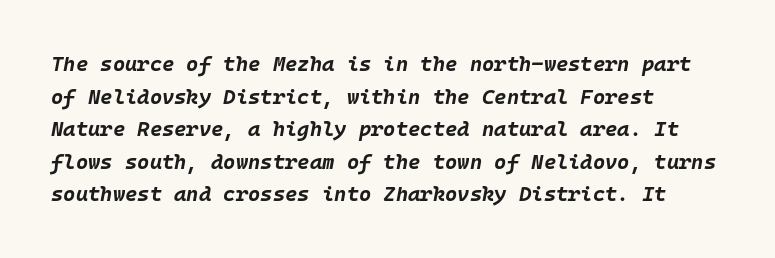
Typeset ragged right — the left edge is the straight one. The gap between lines stays unmarked. Plenty of ink on the page — the face is bold. Honestly, the row spacing looks completely unremarkable.
